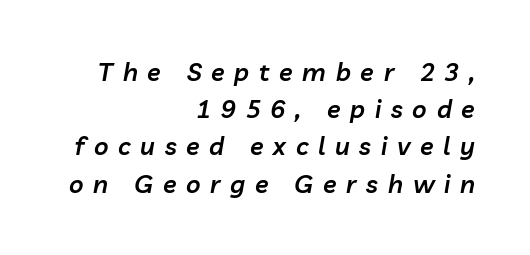
The image shows 25 px text type, italic (leaning right); set right-aligned, normal line spacing (1.49x), unusually wide letter spacing (+0.39 em), not underlined.
